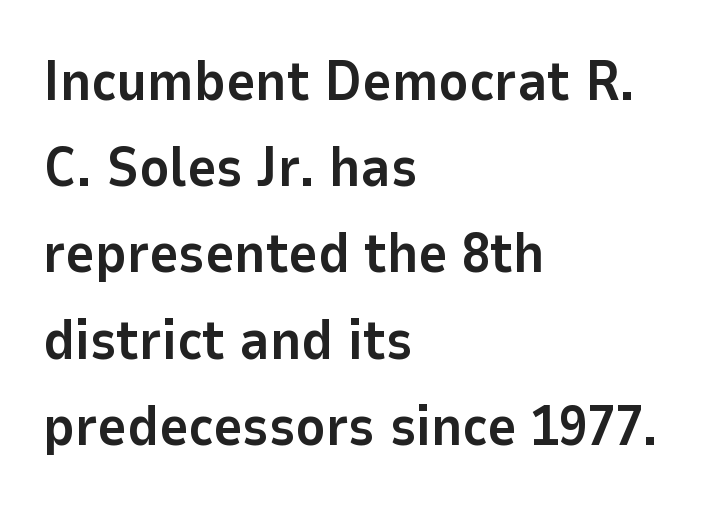
Q: Is the text bold? A: Yes.
Q: Is the text italic (slanted)? A: No, it is upright.
Q: Is the typeface a serif or a sans-serif typeface? A: Sans-serif.
Q: Is the text underlined? A: No.
Q: How is the paragraph aligned? A: Left-aligned.
Q: Is the spacing between letters normal or unusually wide? A: Normal.
Q: Is the spacing between lines tight, normal or loose? A: Normal.
Q: Width (condensed, normal, or wide)? A: Normal.
Q: Stroke contrast? A: Low.
Q: x-height? A: Medium.
Q: Monospaced? A: No.
